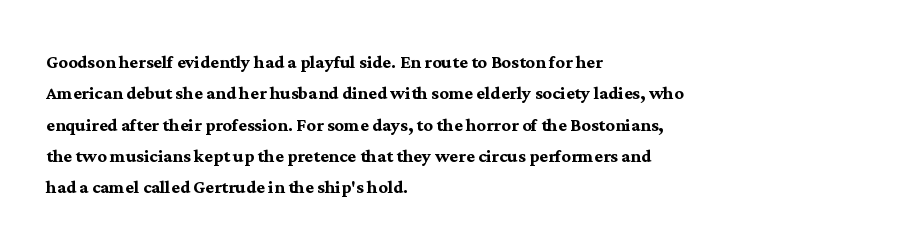
If you drew a line through each stem, it would be perfectly vertical. The face used here has the dense, thick strokes of a bold. All the whitespace from short lines collects on the right. Observe the ordinary spacing: letters are neighbours, not strangers. Rule under the text: the space is simply empty.
